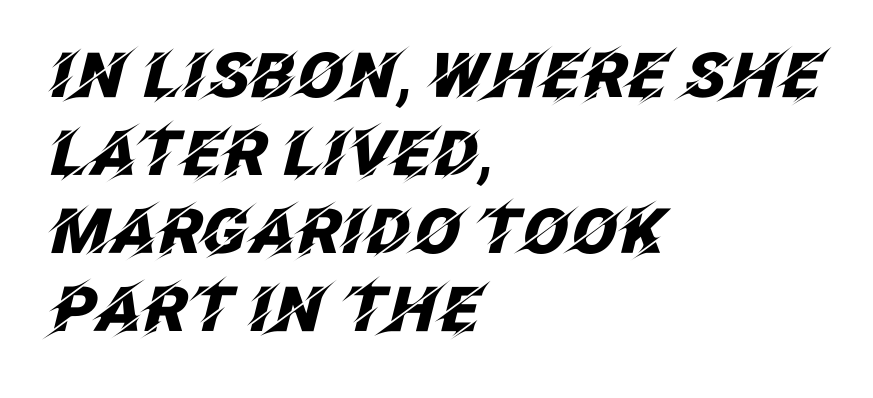
Q: Is the text bold? A: Yes.
Q: Is the text italic (slanted)? A: Yes, it leans right by about 12 degrees.
Q: Is the text underlined? A: No.
Q: How is the paragraph aligned? A: Left-aligned.
Q: Is the spacing between letters normal or unusually wide? A: Normal.
Q: Is the spacing between lines tight, normal or loose? A: Normal.
Q: Width (condensed, normal, or wide)? A: Normal.
Q: Stroke contrast? A: Low.
Q: x-height? A: Large.
Q: Monospaced? A: No.
